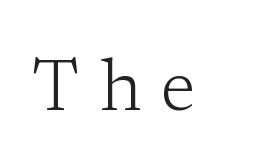
Substantial extra tracking has been applied to these lines. Designer's note — italics off, roman on. Is this a fixed-width face? No — the glyphs have proportional, varying widths. Weight: regular or lighter. Note: serifs present on the glyphs.
